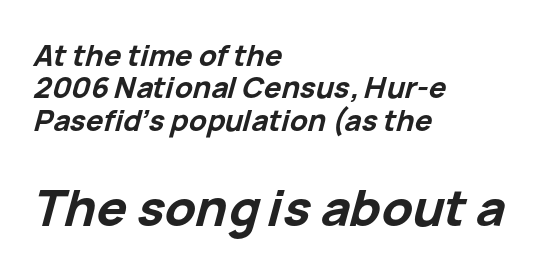
Q: Is the text bold? A: Yes.
Q: Is the text italic (slanted)? A: Yes, it leans right by about 15 degrees.
Q: Is the text underlined? A: No.
Q: How is the paragraph aligned? A: Left-aligned.
Q: Is the spacing between letters normal or unusually wide? A: Normal.
Q: Is the spacing between lines tight, normal or loose? A: Tight.
Q: Which block of text is set in a larger size, the first (top) or the second (bottom)? A: The second (bottom) one.
Q: Width (condensed, normal, or wide)? A: Normal.
Q: Stroke contrast? A: Low.
Q: x-height? A: Medium.
Q: Monospaced? A: No.
